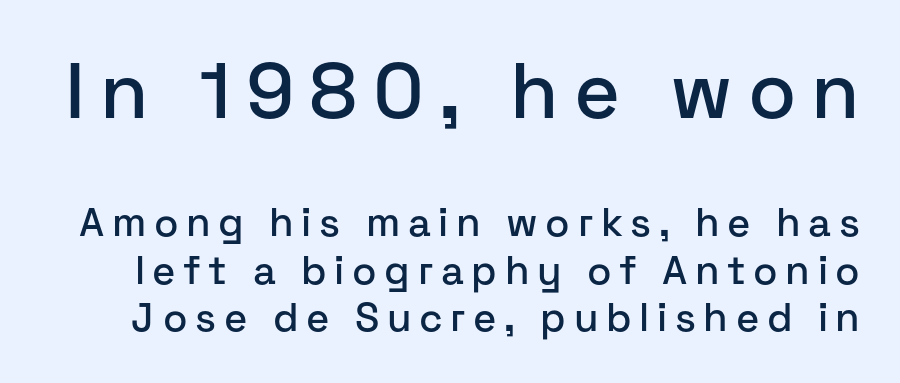
Q: Is the text italic (slanted)? A: No, it is upright.
Q: Is the typeface a serif or a sans-serif typeface? A: Sans-serif.
Q: Is the text underlined? A: No.
Q: Which block of text is set in a larger size, the first (top) or the second (bottom)? A: The first (top) one.
Q: Width (condensed, normal, or wide)? A: Normal.
Q: Stroke contrast? A: Low.
Q: x-height? A: Medium.
Q: Monospaced? A: No.
